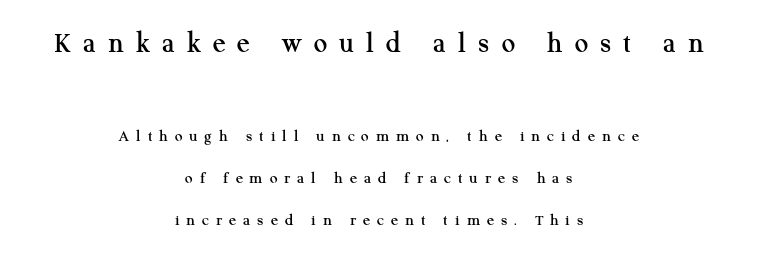
{"serif": "yes", "italic": "no", "width": "normal", "stroke_contrast": "medium", "x_height": "medium", "monospaced": "no", "underline": "no", "align": "center", "line_spacing": "loose", "line_spacing_ratio": 2.47, "letter_spacing": "wide", "letter_spacing_em": 0.41, "larger_block": "first", "size_ratio": 1.76, "glyph_px": 30}
